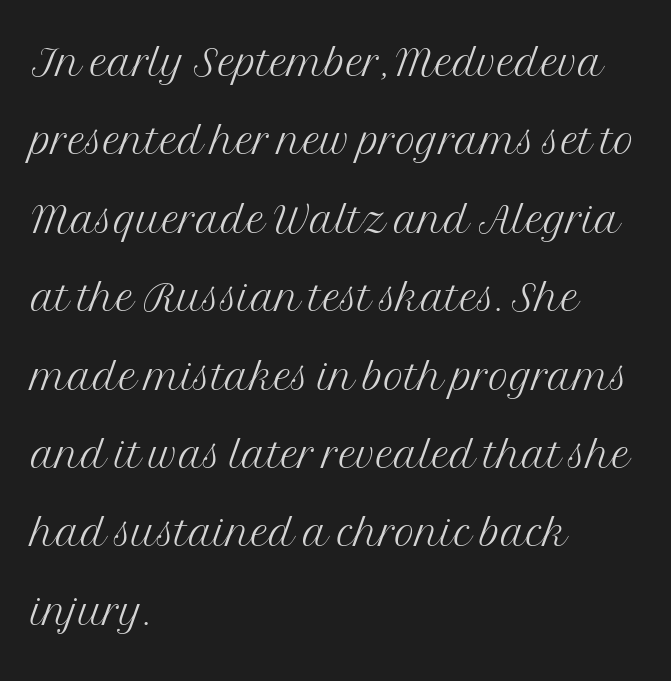
The image shows 56 px light serif type; set left-aligned, normal line spacing (1.4x), normal letter spacing, not underlined; medium stroke contrast and a medium x-height.
